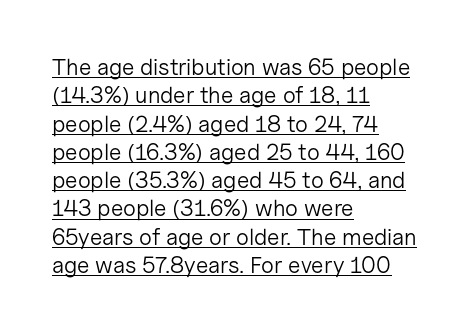
Has an underline been added? It has. Does extra space separate the letters? No, they use regular spacing. Rendered with straight, roman letterforms. Is the type heavy? It reads as light-to-regular instead. Where is the straight margin? On the left.
